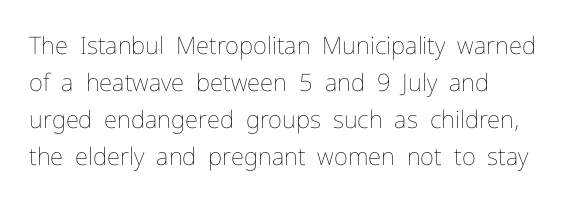
Q: Is the text bold? A: No.
Q: Is the text italic (slanted)? A: No, it is upright.
Q: Is the text underlined? A: No.
Q: How is the paragraph aligned? A: Left-aligned.
Q: Is the spacing between letters normal or unusually wide? A: Normal.
Q: Is the spacing between lines tight, normal or loose? A: Normal.
